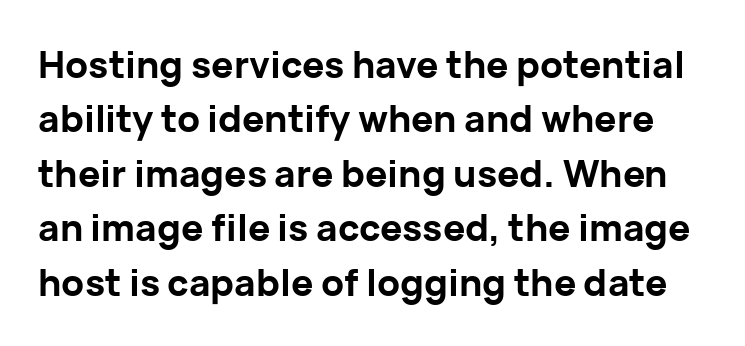
You could not count columns in this text — the font is proportionally spaced. Lines of text with bare space underneath. The lettering stays uniformly vertical, giving the passage a roman look. The sample has been set heavy, in full bold.
